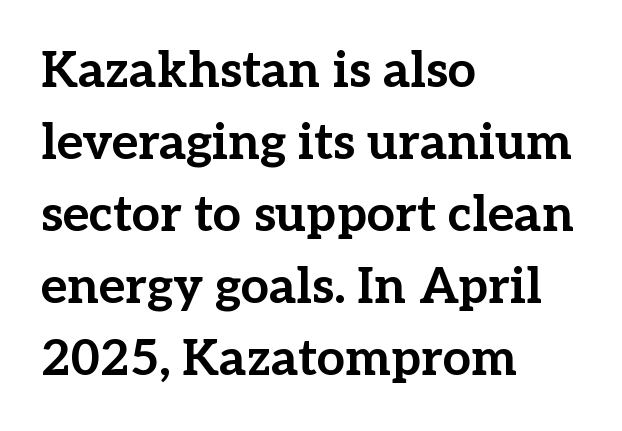
Q: Is the text bold? A: Yes.
Q: Is the text italic (slanted)? A: No, it is upright.
Q: Is the typeface a serif or a sans-serif typeface? A: Serif.
Q: Is the text underlined? A: No.
Q: How is the paragraph aligned? A: Left-aligned.
Q: Is the spacing between letters normal or unusually wide? A: Normal.
Q: Is the spacing between lines tight, normal or loose? A: Normal.
Q: Width (condensed, normal, or wide)? A: Normal.
Q: Stroke contrast? A: Low.
Q: x-height? A: Medium.
Q: Monospaced? A: No.
